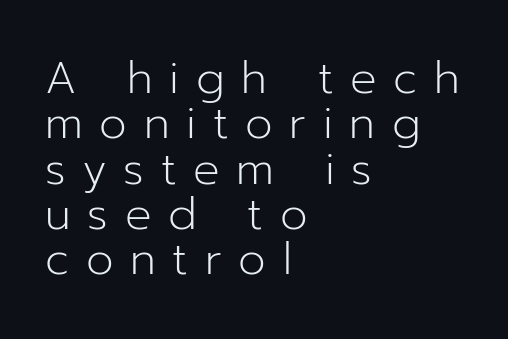
Stroke mass is kept to a normal reading level or below. The space between consecutive lines is stingy. Is this a fixed-width face? No — the glyphs have proportional, varying widths. Nobody drew a line under any word here. Typeset ragged right — the left edge is the straight one. To sum up the face: it is a sans, with no serifs.
